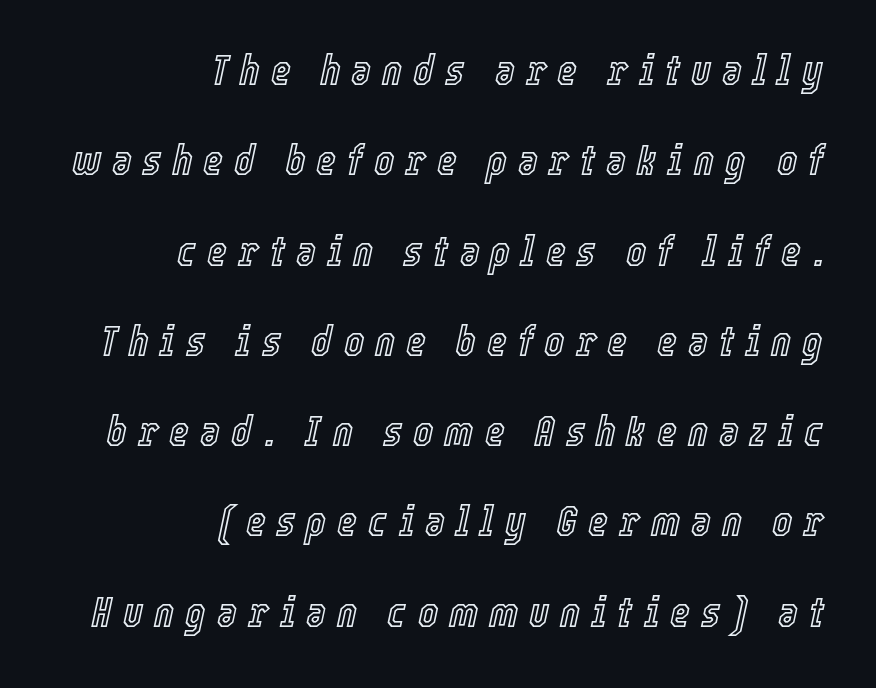
Q: Is the text italic (slanted)? A: Yes, it leans right by about 12 degrees.
Q: Is the text underlined? A: No.
Q: How is the paragraph aligned? A: Right-aligned.
Q: Is the spacing between letters normal or unusually wide? A: Unusually wide.
Q: Is the spacing between lines tight, normal or loose? A: Loose.
Q: Width (condensed, normal, or wide)? A: Condensed.
Q: x-height? A: Medium.
Q: Monospaced? A: No.
